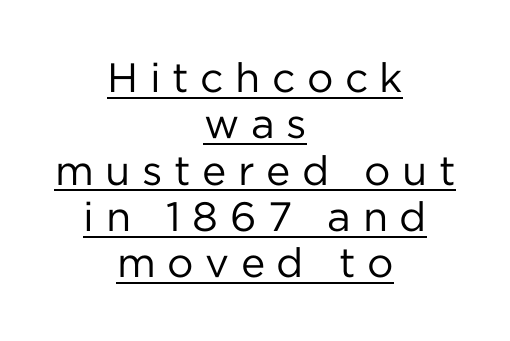
Q: Is the text bold? A: No.
Q: Is the text italic (slanted)? A: No, it is upright.
Q: Is the typeface a serif or a sans-serif typeface? A: Sans-serif.
Q: Is the text underlined? A: Yes.
Q: How is the paragraph aligned? A: Centered.
Q: Is the spacing between letters normal or unusually wide? A: Unusually wide.
Q: Is the spacing between lines tight, normal or loose? A: Tight.
Q: Width (condensed, normal, or wide)? A: Normal.
Q: Stroke contrast? A: Low.
Q: x-height? A: Medium.
Q: Monospaced? A: No.
